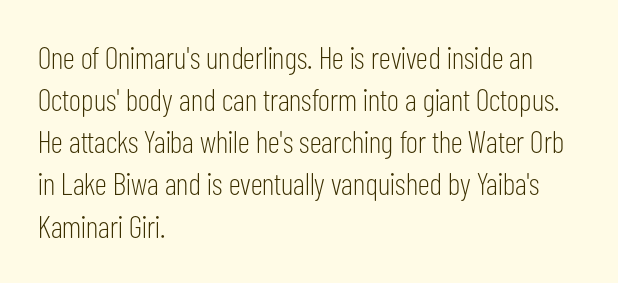
Stem width sits at or under what a default text font uses. The line-height multiplier appears to be the usual default. Proportional: the letters do not fall into vertical columns. The rendering shows plain stroke endings on the letterforms — a sans-serif design.
